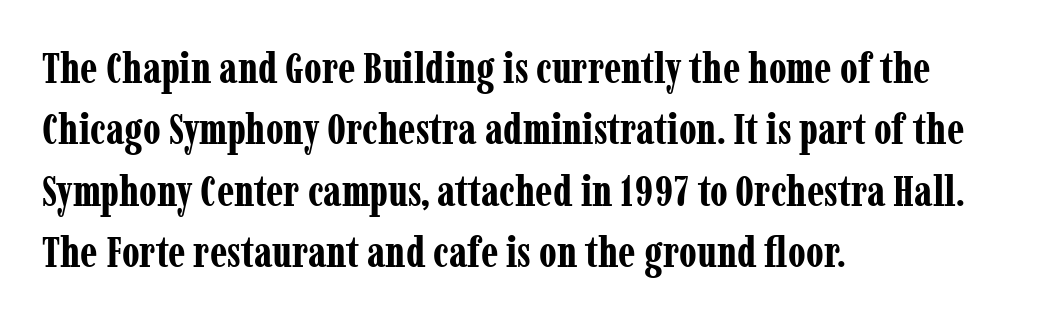
Q: Is the text bold? A: Yes.
Q: Is the text italic (slanted)? A: No, it is upright.
Q: Is the typeface a serif or a sans-serif typeface? A: Serif.
Q: Is the text underlined? A: No.
Q: How is the paragraph aligned? A: Left-aligned.
Q: Is the spacing between letters normal or unusually wide? A: Normal.
Q: Is the spacing between lines tight, normal or loose? A: Normal.
Q: Width (condensed, normal, or wide)? A: Condensed.
Q: Stroke contrast? A: Low.
Q: x-height? A: Medium.
Q: Monospaced? A: No.
